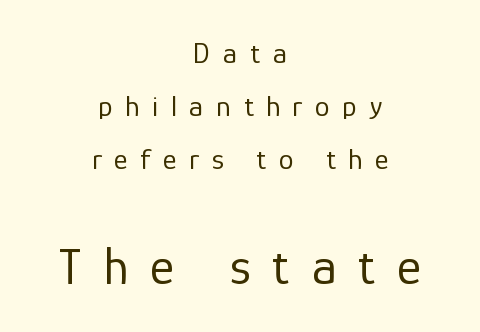
Notice how the stems are strictly vertical — no italics here. Spacing verdict: proportional, widths tailored to each character. Honestly, there is no underline to notice here at all. Horizontally, the lines are justified to the midpoint only. Check where the strokes stop: nothing finishes them off — pure sans.
